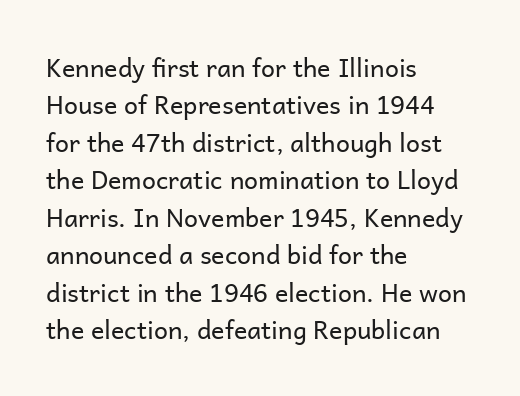
{"italic": "no", "bold": "no", "underline": "no", "align": "left", "line_spacing": "normal", "line_spacing_ratio": 1.5, "letter_spacing": "normal", "letter_spacing_em": 0.0, "glyph_px": 25}
